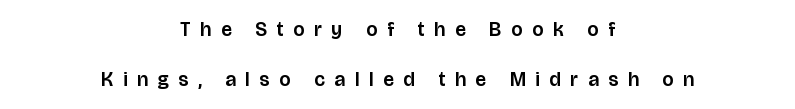
The image shows 20 px text type, upright; set centered, loose line spacing (2.5x), unusually wide letter spacing (+0.49 em), not underlined.
